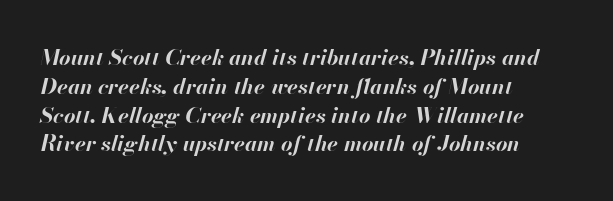
The image shows 22 px bold type, italic (leaning right); set left-aligned, normal line spacing (1.31x), normal letter spacing, not underlined.
